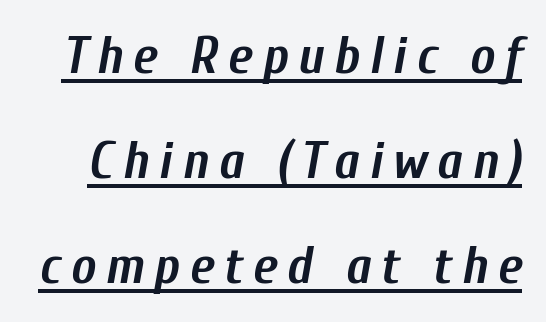
The image shows 53 px semibold, condensed type, italic (leaning right); set loose line spacing (1.98x), underlined; low stroke contrast and a medium x-height.
